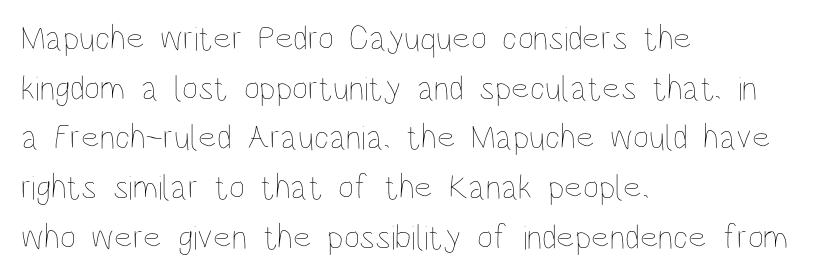
Q: Is the text bold? A: No.
Q: Is the text italic (slanted)? A: No, it is upright.
Q: Is the text underlined? A: No.
Q: How is the paragraph aligned? A: Left-aligned.
Q: Is the spacing between letters normal or unusually wide? A: Normal.
Q: Is the spacing between lines tight, normal or loose? A: Normal.
Q: Width (condensed, normal, or wide)? A: Condensed.
Q: Stroke contrast? A: Low.
Q: x-height? A: Large.
Q: Monospaced? A: No.
